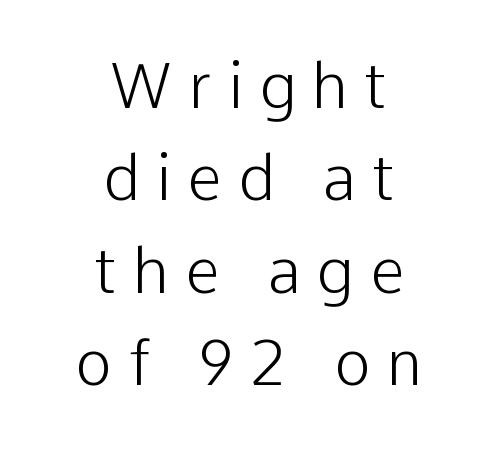
The image shows 62 px light sans-serif type, upright; set centered, normal line spacing (1.49x), unusually wide letter spacing (+0.26 em), not underlined; low stroke contrast and a medium x-height.
